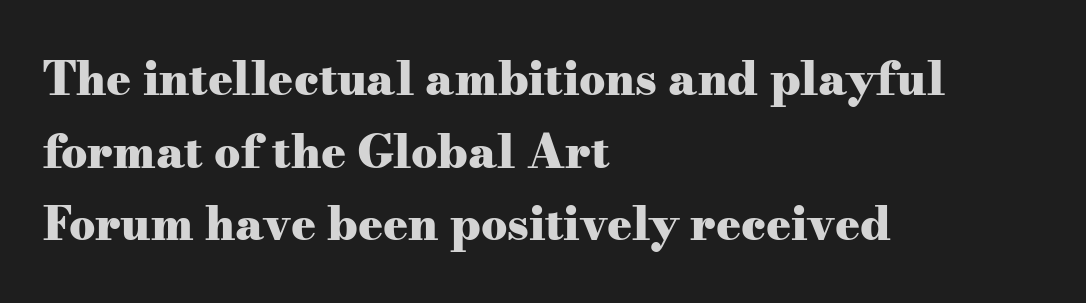
The image shows 46 px heavy, wide serif type, upright; set left-aligned, normal line spacing (1.58x), normal letter spacing, not underlined; medium stroke contrast and a small x-height.
